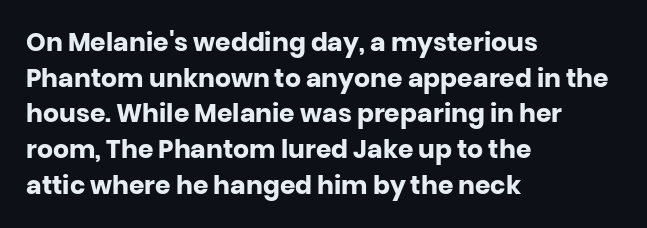
{"italic": "no", "bold": "yes", "underline": "no", "align": "left", "line_spacing": "normal", "line_spacing_ratio": 1.43, "letter_spacing": "normal", "letter_spacing_em": 0.0, "glyph_px": 25}
